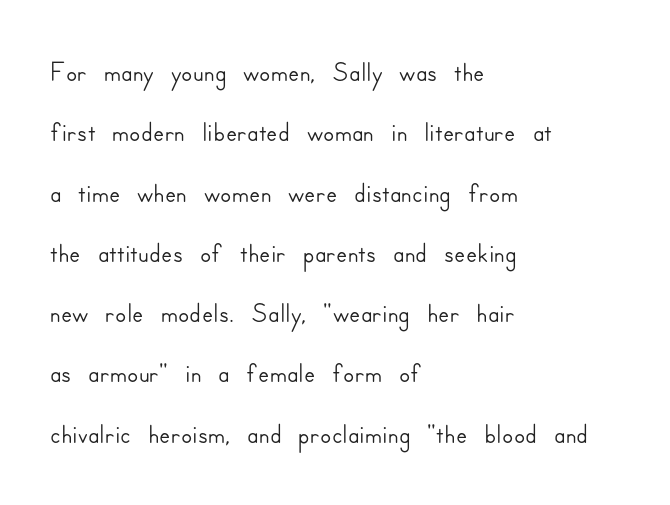
Q: Is the text italic (slanted)? A: No, it is upright.
Q: Is the typeface a serif or a sans-serif typeface? A: Sans-serif.
Q: Is the text underlined? A: No.
Q: How is the paragraph aligned? A: Left-aligned.
Q: Is the spacing between letters normal or unusually wide? A: Normal.
Q: Is the spacing between lines tight, normal or loose? A: Normal.
Q: Width (condensed, normal, or wide)? A: Normal.
Q: Stroke contrast? A: Low.
Q: x-height? A: Small.
Q: Monospaced? A: No.
